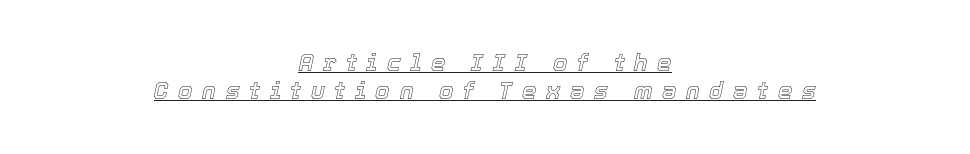
The words here are underlined. Letter spacing: wide. Is the type slanted? Yes — the strokes lean at a clear angle. The passage is arranged like a title page — every line centered.
